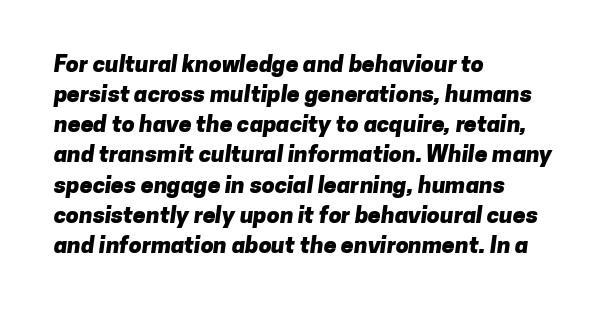
{"bold": "yes", "underline": "no", "align": "left", "line_spacing": "normal", "line_spacing_ratio": 1.31, "letter_spacing": "normal", "letter_spacing_em": 0.0, "glyph_px": 23}
